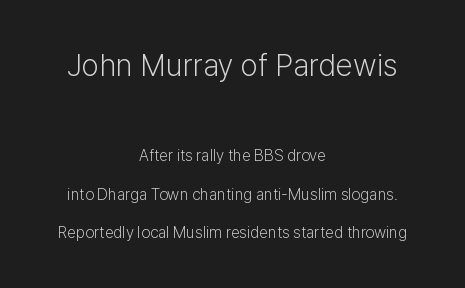
{"serif": "no", "italic": "no", "bold": "no", "weight": "light", "width": "normal", "stroke_contrast": "low", "x_height": "medium", "monospaced": "no", "underline": "no", "align": "center", "line_spacing": "loose", "line_spacing_ratio": 2.4, "letter_spacing": "normal", "letter_spacing_em": 0.0, "larger_block": "first", "size_ratio": 1.94, "glyph_px": 31}
